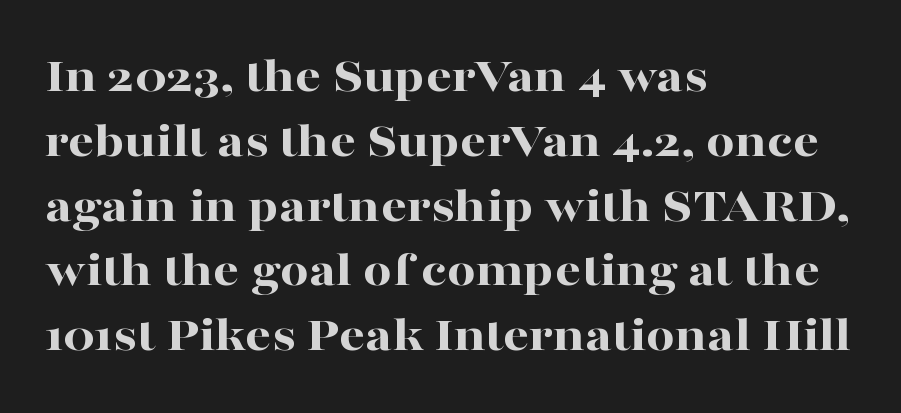
Q: Is the text bold? A: Yes.
Q: Is the text italic (slanted)? A: No, it is upright.
Q: Is the typeface a serif or a sans-serif typeface? A: Serif.
Q: Is the text underlined? A: No.
Q: How is the paragraph aligned? A: Left-aligned.
Q: Is the spacing between letters normal or unusually wide? A: Normal.
Q: Is the spacing between lines tight, normal or loose? A: Normal.
Q: Width (condensed, normal, or wide)? A: Wide.
Q: Stroke contrast? A: High.
Q: x-height? A: Medium.
Q: Monospaced? A: No.
